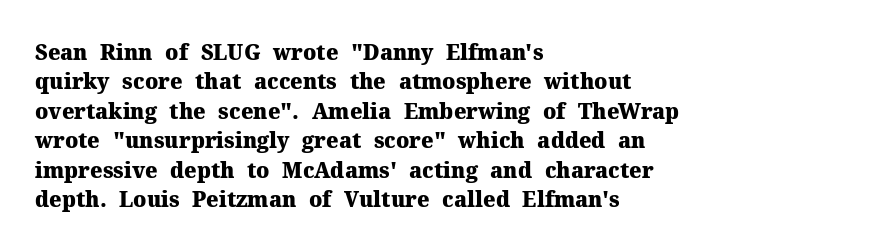
{"italic": "no", "bold": "yes", "underline": "no", "align": "left", "line_spacing": "normal", "line_spacing_ratio": 1.4, "letter_spacing": "normal", "letter_spacing_em": 0.0, "glyph_px": 21}
